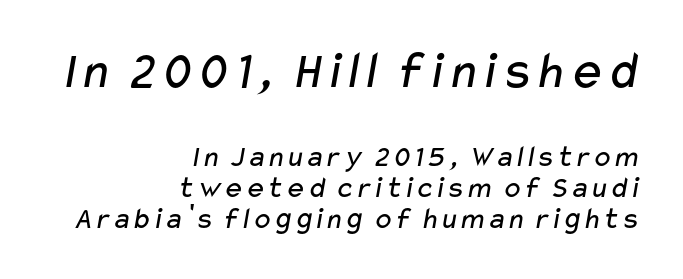
If you squint, the top block still reads clearly — it's the larger of the two. Typeset ragged left — the right edge is the straight one. Descender tails drop into unmarked territory. Summary of vertical rhythm: compact, with narrow interline spacing. Heft: none added — not bold.
